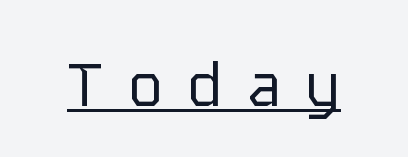
{"serif": "no", "italic": "no", "bold": "no", "weight": "regular", "width": "normal", "stroke_contrast": "low", "x_height": "medium", "monospaced": "yes", "underline": "yes", "letter_spacing": "wide", "letter_spacing_em": 0.37, "glyph_px": 61}
